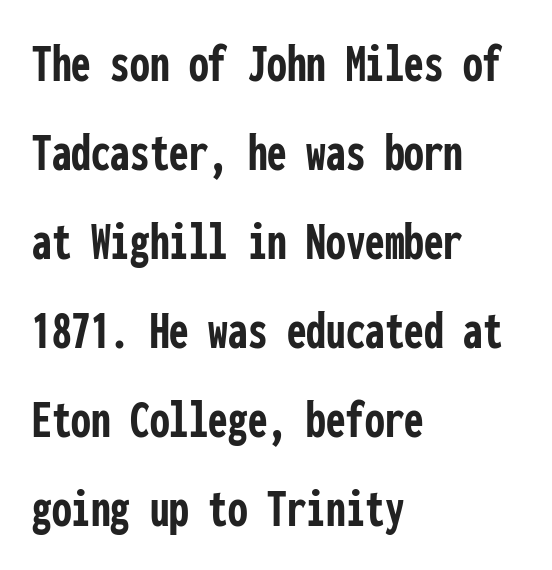
The image shows 56 px semibold, condensed sans-serif type, upright, monospaced; set left-aligned, normal line spacing (1.59x), normal letter spacing, not underlined; low stroke contrast and a medium x-height.
